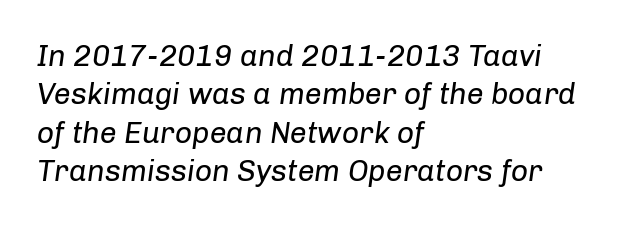
{"italic": "yes", "lean": "right", "slant_degrees": 8, "bold": "no", "weight": "regular", "width": "normal", "stroke_contrast": "low", "x_height": "medium", "monospaced": "no", "underline": "no", "align": "left", "line_spacing": "normal", "line_spacing_ratio": 1.28, "letter_spacing": "normal", "letter_spacing_em": 0.0, "glyph_px": 30}
